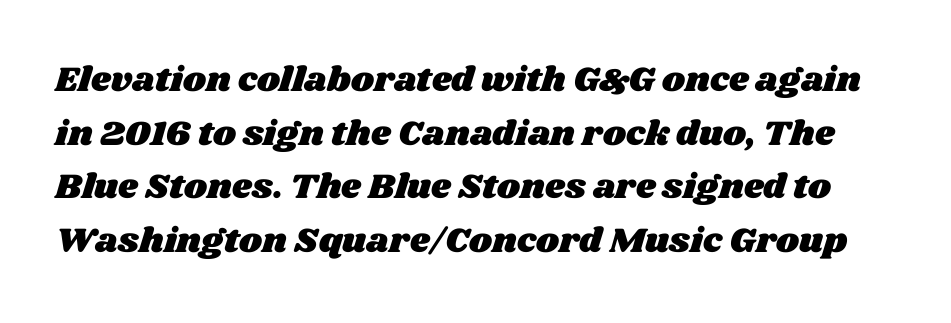
{"width": "wide", "stroke_contrast": "medium", "x_height": "large", "monospaced": "no", "underline": "no", "line_spacing": "normal", "line_spacing_ratio": 1.53, "letter_spacing": "normal", "letter_spacing_em": 0.0, "glyph_px": 35}
